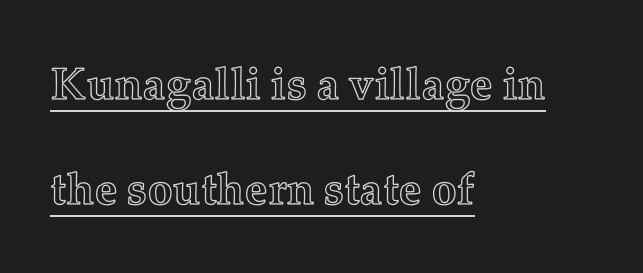
The image shows 45 px text type, upright; set left-aligned, loose line spacing (2.33x), normal letter spacing, underlined; a medium x-height.
